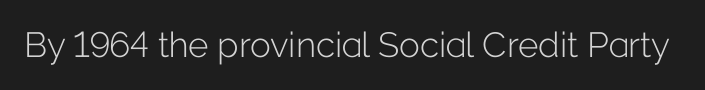
The image shows 35 px light sans-serif type, upright; set normal letter spacing, not underlined; low stroke contrast and a medium x-height.
